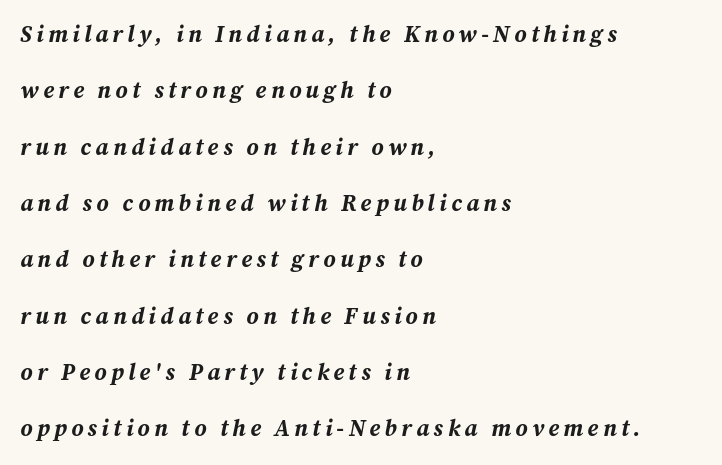
Q: Is the text bold? A: Yes.
Q: Is the text italic (slanted)? A: Yes, it leans right by about 12 degrees.
Q: Is the text underlined? A: No.
Q: How is the paragraph aligned? A: Left-aligned.
Q: Is the spacing between lines tight, normal or loose? A: Loose.
